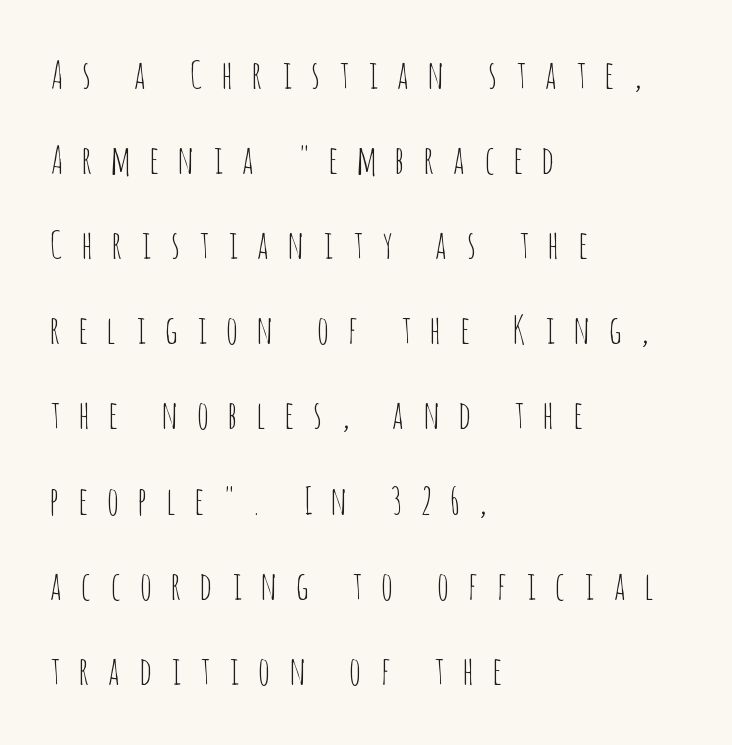
{"serif": "no", "italic": "no", "bold": "no", "weight": "thin", "width": "condensed", "stroke_contrast": "low", "x_height": "large", "monospaced": "no", "underline": "no", "align": "left", "line_spacing": "loose", "line_spacing_ratio": 2.24, "letter_spacing": "wide", "letter_spacing_em": 0.5, "glyph_px": 38}
